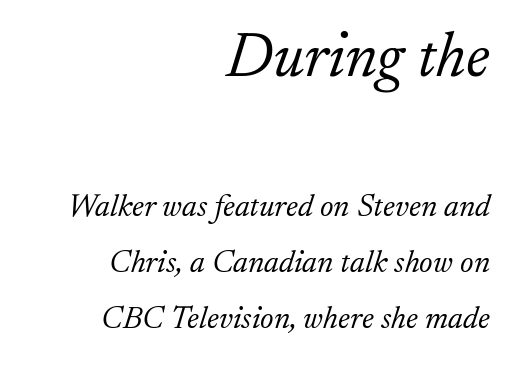
Leftover space on each line is placed entirely before the opening word. The typography opts for an oblique posture over an upright one. Varying glyph widths throughout — classic text-font behaviour. Does extra space separate the letters? No, they use regular spacing.
